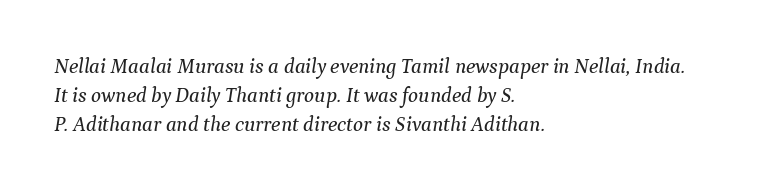
Q: Is the text italic (slanted)? A: Yes, it leans right by about 9 degrees.
Q: Is the text underlined? A: No.
Q: How is the paragraph aligned? A: Left-aligned.
Q: Is the spacing between letters normal or unusually wide? A: Normal.
Q: Is the spacing between lines tight, normal or loose? A: Normal.
